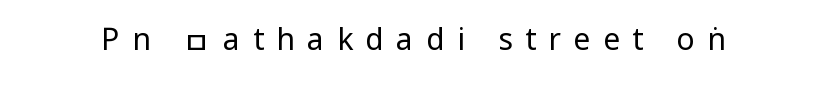
{"serif": "no", "italic": "no", "bold": "no", "weight": "regular", "width": "condensed", "stroke_contrast": "low", "x_height": "large", "monospaced": "no", "underline": "no", "letter_spacing": "wide", "letter_spacing_em": 0.42, "glyph_px": 30}
